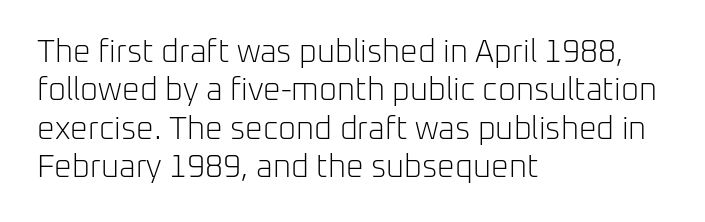
Leftover space on each line is placed entirely after the last word. The letterforms sit at book weight or below. You can tell it's not italic because the verticals are truly vertical. The glyphs are unaccompanied by any horizontal stroke below them. Regarding serifs, this sample does without them.
